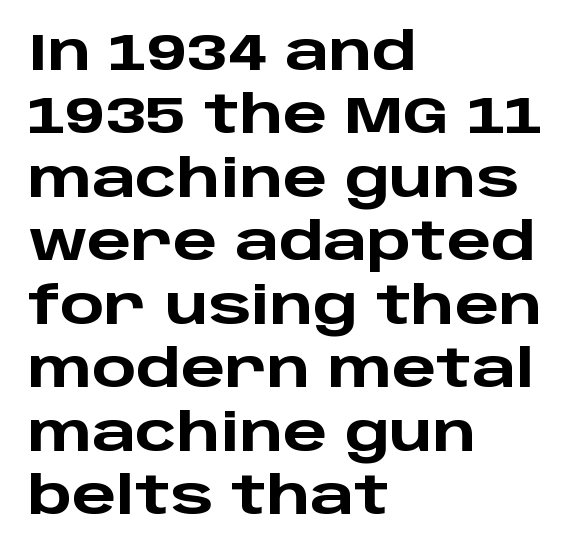
The image shows 52 px heavy, wide sans-serif type, upright; set left-aligned, line spacing 1.22x, normal letter spacing, not underlined; low stroke contrast and a large x-height.
